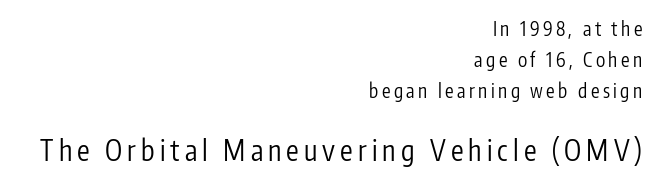
{"serif": "no", "italic": "no", "bold": "no", "weight": "regular", "width": "condensed", "stroke_contrast": "low", "x_height": "medium", "monospaced": "no", "underline": "no", "align": "right", "line_spacing": "normal", "line_spacing_ratio": 1.64, "larger_block": "second", "size_ratio": 1.47, "glyph_px": 28}
